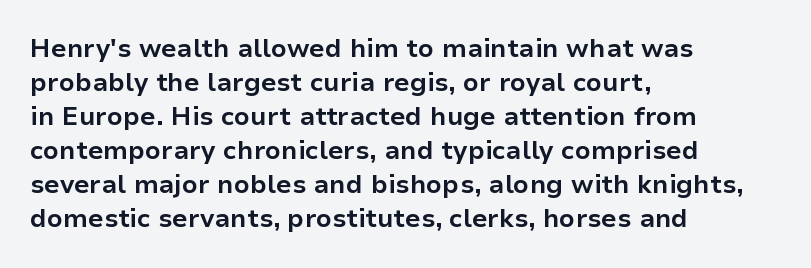
Typeset ragged right — the left edge is the straight one. Words float on clear page, feet unadorned. Vertically, the passage feels balanced, rows spaced as you'd expect. This sample uses plain, unmodified letter spacing. Summary of weight: heavy, a full bold. Characters remain perfectly vertical along every line.
